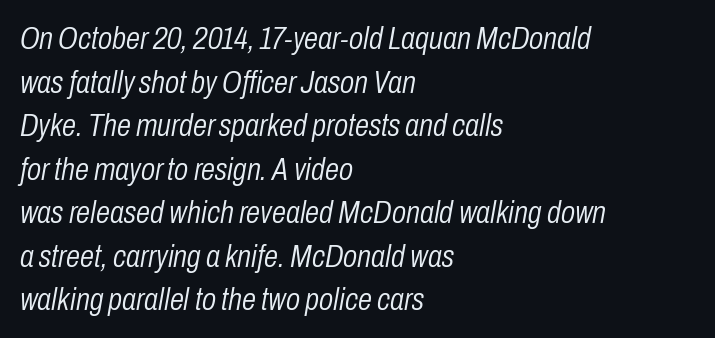
Q: Is the text bold? A: No.
Q: Is the text italic (slanted)? A: Yes, it leans right by about 10 degrees.
Q: Is the text underlined? A: No.
Q: How is the paragraph aligned? A: Left-aligned.
Q: Is the spacing between letters normal or unusually wide? A: Normal.
Q: Is the spacing between lines tight, normal or loose? A: Normal.
Q: Width (condensed, normal, or wide)? A: Condensed.
Q: Stroke contrast? A: Low.
Q: x-height? A: Medium.
Q: Monospaced? A: No.
